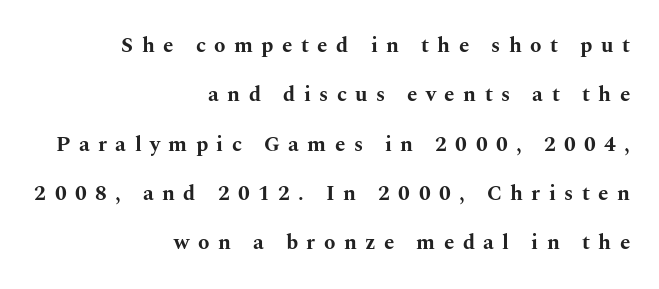
Posture: vertical. The line-height multiplier appears high, well above default. A clean baseline with only descenders dipping below it. Compared with a flush-left layout, this one pins lines to the opposite, right side. Strokes here are thick enough to call this a true bold.
